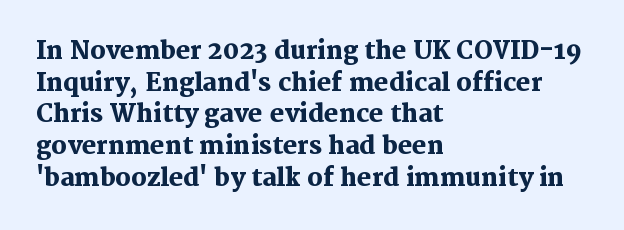
Honestly, the letter spacing is just normal — you wouldn't notice it. One glance says typical: line gaps are just what's usual. These lines stack with their left ends in a neat column. The type sits square on the baseline with zero lean. Descender tails drop into unmarked territory. How heavy is the stroke? Heavy — this is a bold.
